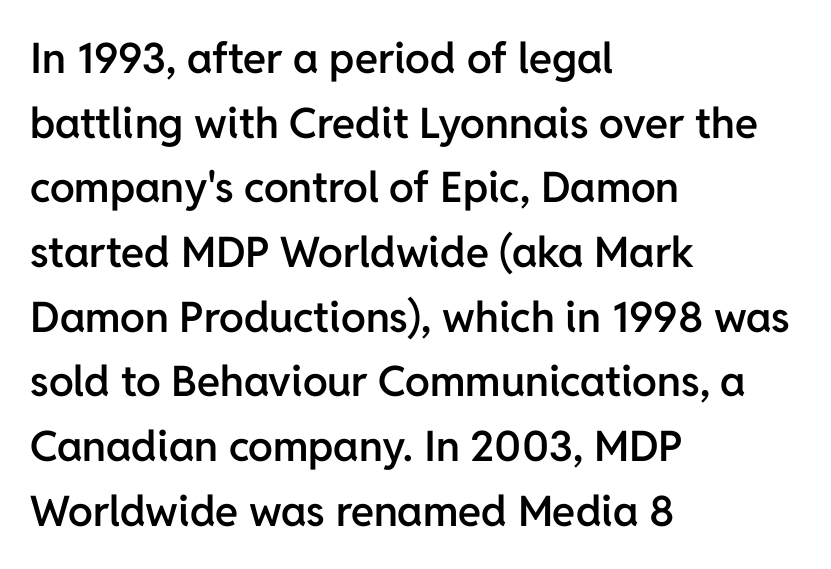
The lines sit at an ordinary, default distance from one another. This rendering leaves character spacing at its baseline value. In terms of letterform style, serifs are entirely absent. The lines are quadded left.
